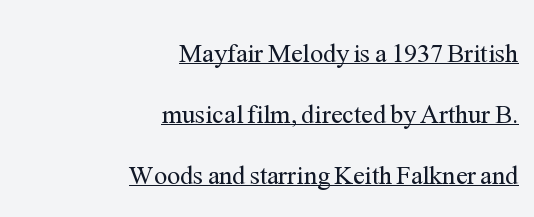
{"italic": "no", "bold": "no", "underline": "yes", "align": "right", "line_spacing": "loose", "line_spacing_ratio": 2.34, "letter_spacing": "normal", "letter_spacing_em": 0.0, "glyph_px": 26}
